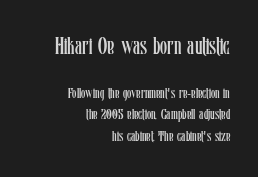
{"italic": "no", "bold": "no", "underline": "no", "align": "right", "line_spacing": "normal", "line_spacing_ratio": 1.54, "letter_spacing": "normal", "letter_spacing_em": 0.0, "larger_block": "first", "size_ratio": 1.64, "glyph_px": 23}
